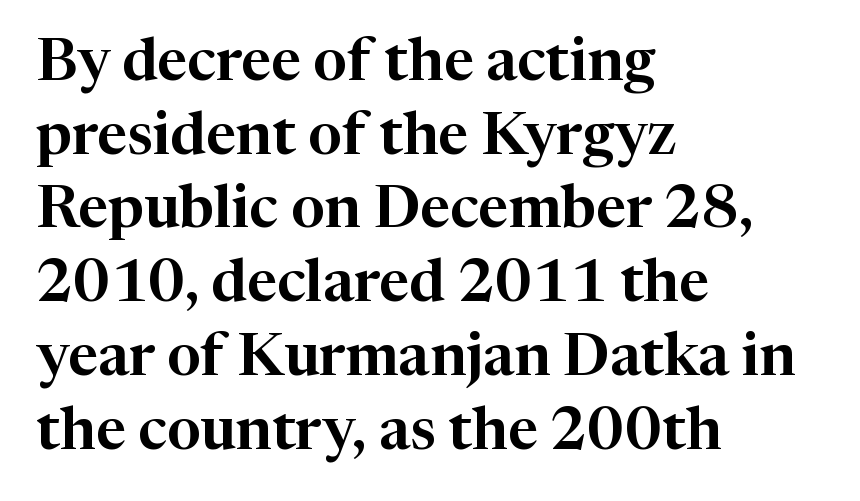
{"serif": "yes", "italic": "no", "width": "normal", "stroke_contrast": "high", "x_height": "medium", "monospaced": "no", "underline": "no", "align": "left", "line_spacing": "normal", "line_spacing_ratio": 1.25, "letter_spacing": "normal", "letter_spacing_em": 0.0, "glyph_px": 59}
